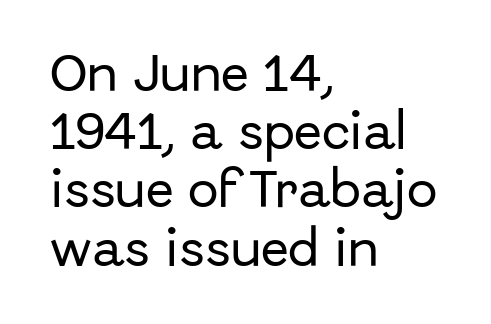
Proportional: the letters do not fall into vertical columns. The type is set solid horizontally, with unmodified tracking. You can tell from the bare stems that sans-serif type was used. A classic flush-left, rag-right setting is used for this passage.
